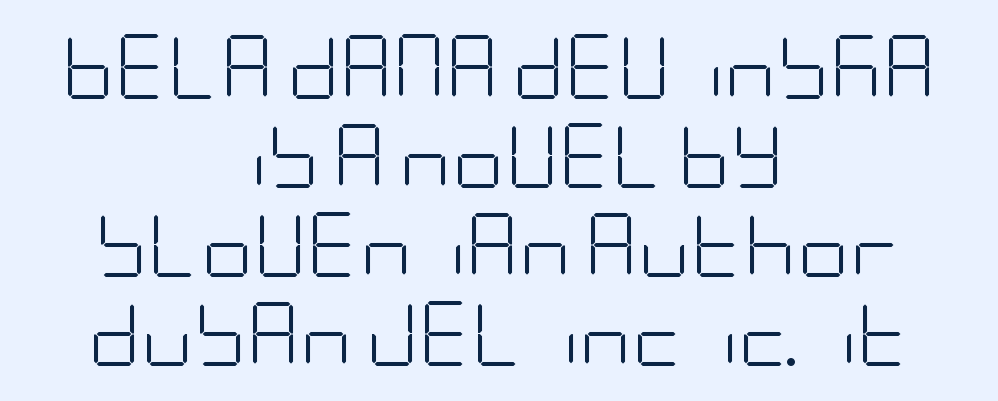
The passage shown has conventional tracking throughout. The words here are not underlined. Layout note: lines centered. Line spacing here is normal.
